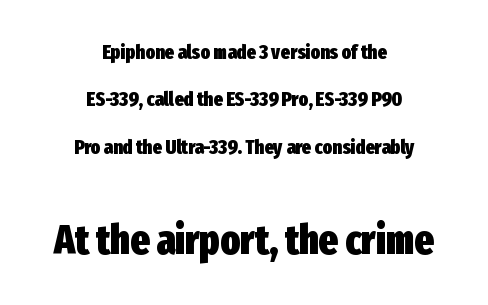
The image shows 41 px heavy, condensed sans-serif type, upright; set centered, loose line spacing (2.37x), normal letter spacing, not underlined; the second (bottom) block is 2.05x larger; low stroke contrast and a medium x-height.
